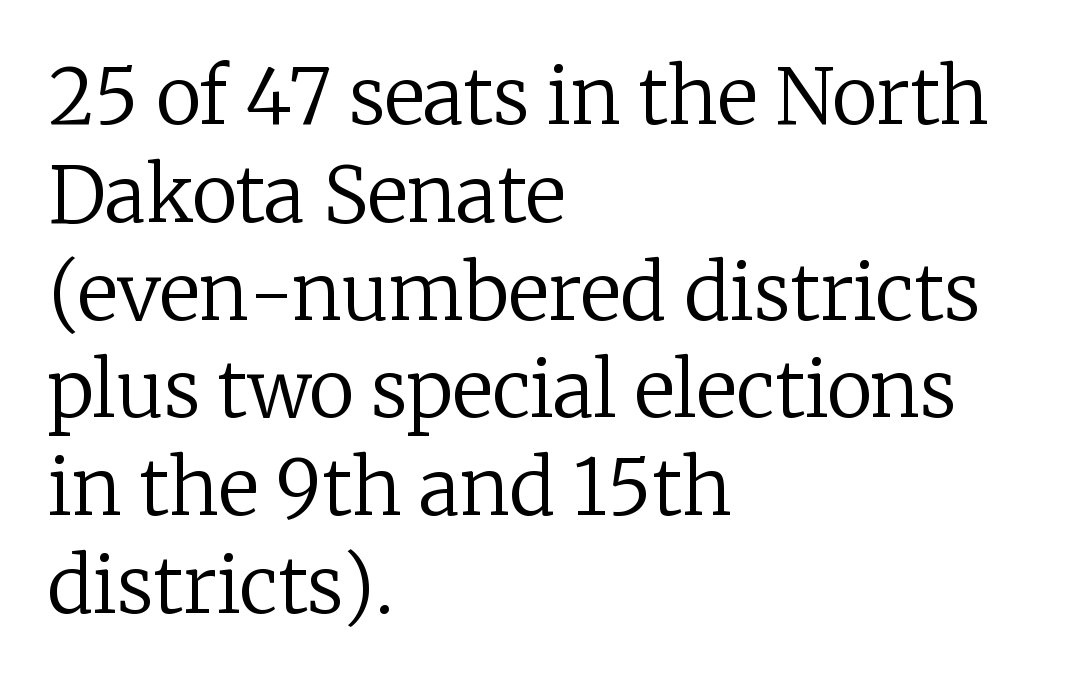
Q: Is the text bold? A: No.
Q: Is the text italic (slanted)? A: No, it is upright.
Q: Is the typeface a serif or a sans-serif typeface? A: Serif.
Q: Is the text underlined? A: No.
Q: How is the paragraph aligned? A: Left-aligned.
Q: Is the spacing between letters normal or unusually wide? A: Normal.
Q: Is the spacing between lines tight, normal or loose? A: Normal.
Q: Width (condensed, normal, or wide)? A: Normal.
Q: Stroke contrast? A: Low.
Q: x-height? A: Medium.
Q: Monospaced? A: No.
